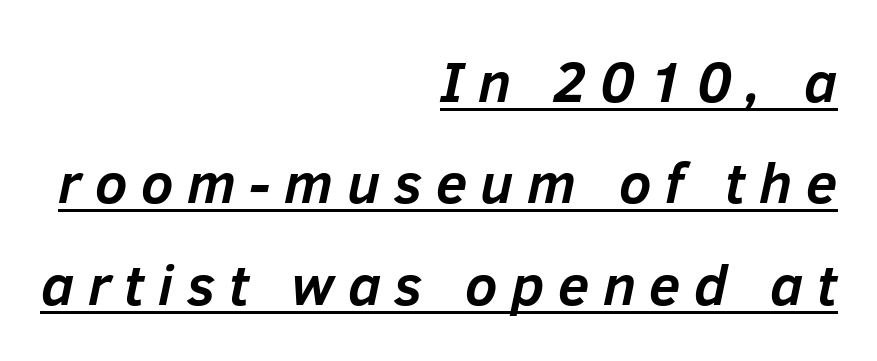
Strong, thick strokes mark this as bold type. Line ends are locked; line starts wander. What decoration does the sample have? An underline. A typesetter would call this proportional, since set widths differ per character. Caption: expanded tracking, letters set apart.
